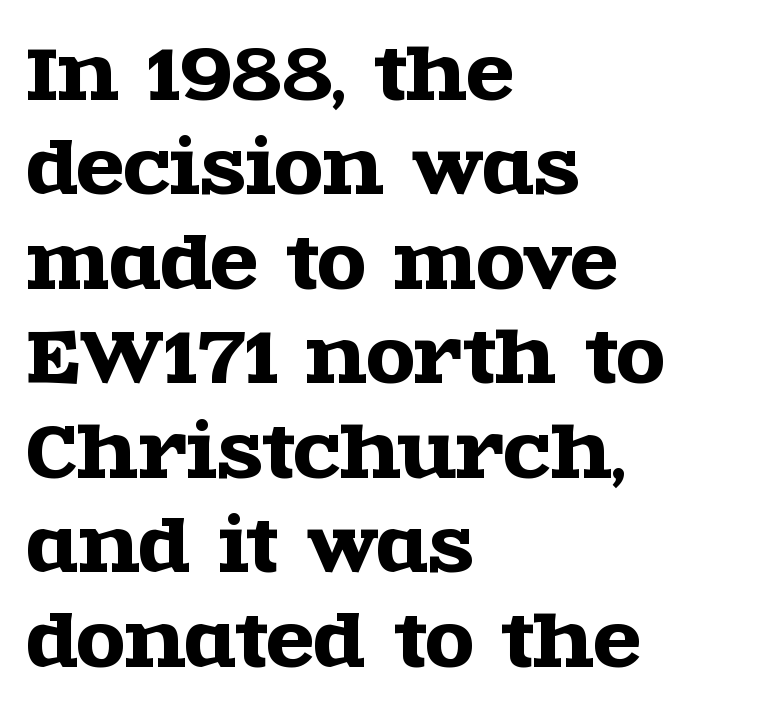
Is the letter spacing exaggerated? No — it looks like the ordinary default. Looks like regular typesetting: each glyph gets only the width it needs. Compared with a centered layout, this one pins lines to the left instead. The font's upright variant was chosen for this text.
